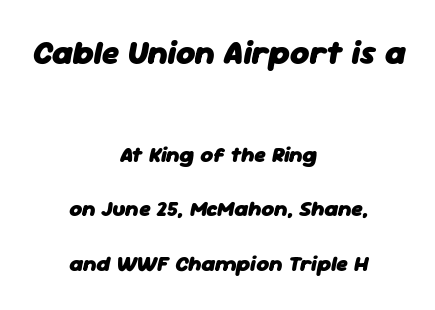
{"italic": "yes", "lean": "right", "slant_degrees": 11, "bold": "yes", "weight": "heavy", "width": "normal", "stroke_contrast": "low", "x_height": "medium", "monospaced": "no", "underline": "no", "align": "center", "line_spacing": "loose", "line_spacing_ratio": 2.49, "letter_spacing": "normal", "letter_spacing_em": 0.0, "larger_block": "first", "size_ratio": 1.5, "glyph_px": 33}
